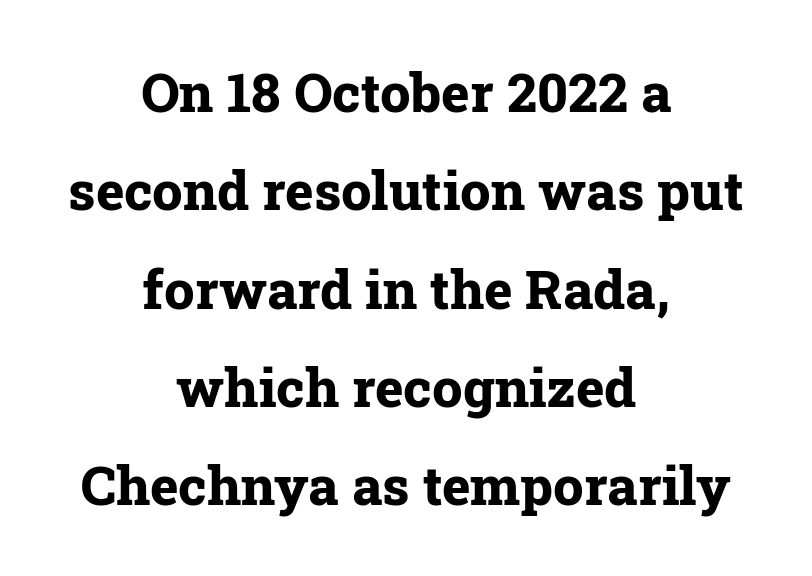
{"serif": "yes", "italic": "no", "bold": "yes", "weight": "bold", "width": "normal", "stroke_contrast": "low", "x_height": "medium", "monospaced": "no", "underline": "no", "align": "center", "line_spacing_ratio": 1.82, "letter_spacing": "normal", "letter_spacing_em": 0.0, "glyph_px": 54}
